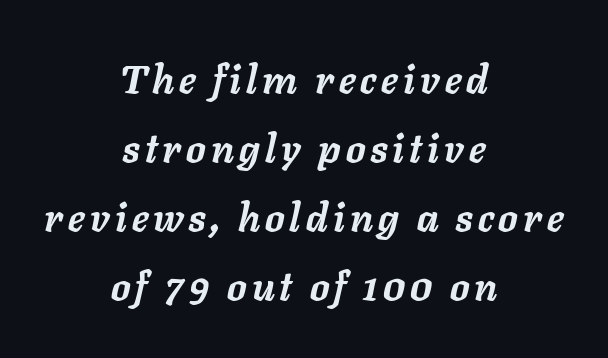
The image shows 39 px semibold type, italic (leaning right); set centered, line spacing 1.77x, not underlined; low stroke contrast and a medium x-height.
